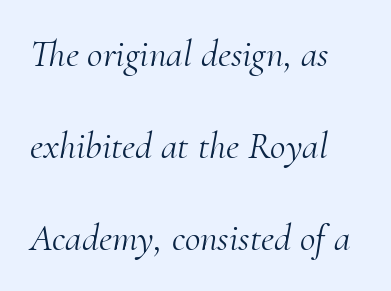
The image shows 38 px light serif type, italic (leaning right); set left-aligned, loose line spacing (2.42x), normal letter spacing, not underlined; medium stroke contrast and a small x-height.
